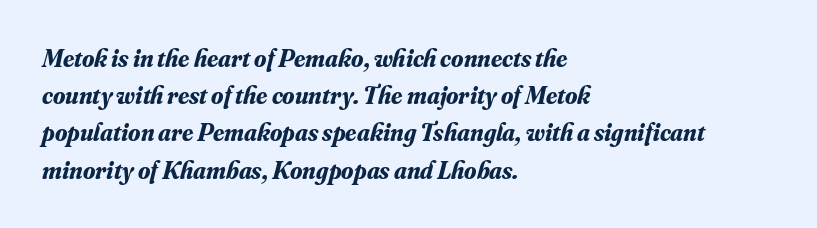
The image shows 25 px bold type, italic (leaning right); set left-aligned, normal line spacing (1.49x), normal letter spacing, not underlined.
